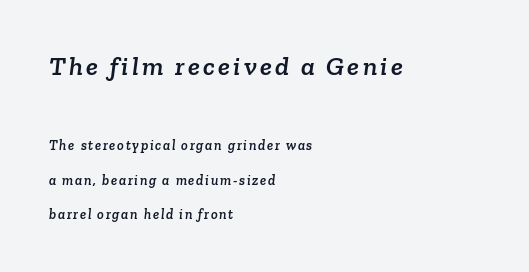
Q: Is the text underlined? A: No.
Q: How is the paragraph aligned? A: Left-aligned.
Q: Is the spacing between lines tight, normal or loose? A: Loose.
Q: Which block of text is set in a larger size, the first (top) or the second (bottom)? A: The first (top) one.
